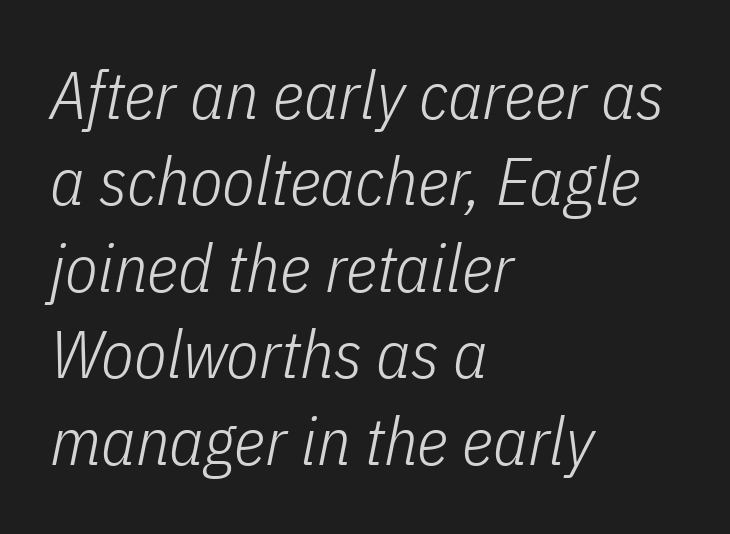
Q: Is the text bold? A: No.
Q: Is the text italic (slanted)? A: Yes, it leans right by about 11 degrees.
Q: Is the text underlined? A: No.
Q: How is the paragraph aligned? A: Left-aligned.
Q: Is the spacing between letters normal or unusually wide? A: Normal.
Q: Is the spacing between lines tight, normal or loose? A: Normal.
Q: Width (condensed, normal, or wide)? A: Condensed.
Q: Stroke contrast? A: Low.
Q: x-height? A: Medium.
Q: Monospaced? A: No.
